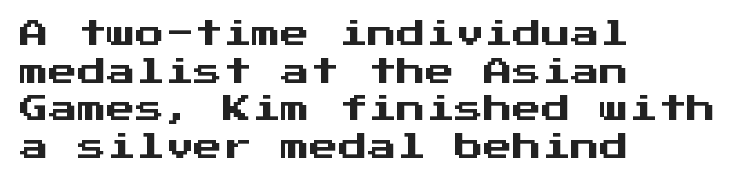
The designer left line spacing at the default. The passage shown is not underscored anywhere. You could call the tracking neutral — neither tight nor loose. A student would call this left alignment; a typographer would say flush left, rag right. No italicization has been applied; the sample stays upright. Each letter's strokes conclude bluntly, with no projecting serifs.
